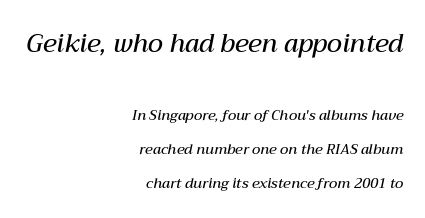
Q: Is the text bold? A: Semi-bold.
Q: Is the text italic (slanted)? A: Yes, it leans right by about 12 degrees.
Q: Is the text underlined? A: No.
Q: How is the paragraph aligned? A: Right-aligned.
Q: Is the spacing between letters normal or unusually wide? A: Normal.
Q: Is the spacing between lines tight, normal or loose? A: Loose.
Q: Which block of text is set in a larger size, the first (top) or the second (bottom)? A: The first (top) one.
